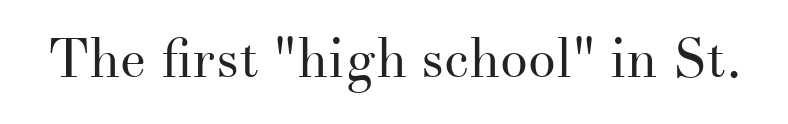
{"serif": "yes", "italic": "no", "bold": "no", "weight": "regular", "width": "normal", "stroke_contrast": "medium", "x_height": "small", "monospaced": "no", "underline": "no", "letter_spacing": "normal", "letter_spacing_em": 0.0, "glyph_px": 55}
